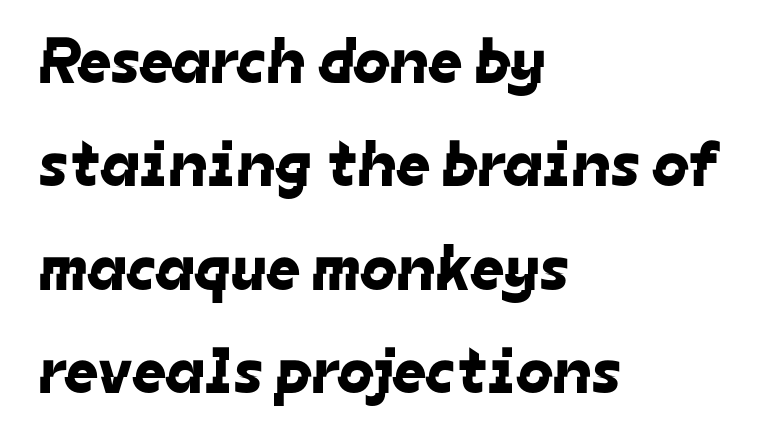
Q: Is the typeface a serif or a sans-serif typeface? A: Sans-serif.
Q: Is the text underlined? A: No.
Q: How is the paragraph aligned? A: Left-aligned.
Q: Is the spacing between letters normal or unusually wide? A: Normal.
Q: Is the spacing between lines tight, normal or loose? A: Normal.
Q: Width (condensed, normal, or wide)? A: Normal.
Q: Stroke contrast? A: Low.
Q: x-height? A: Medium.
Q: Monospaced? A: No.
